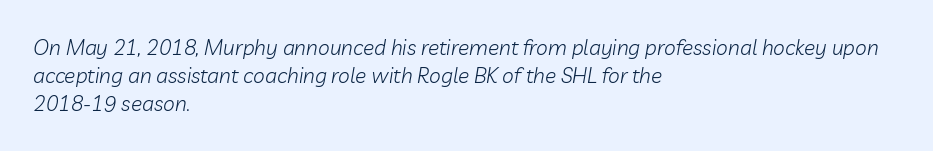
These lines are set flush left with a ragged right edge. The text carries the slant typical of an italic or oblique font. The block of text has a typical density, with ordinary space between rows. Vertical stems look standard width or narrower in stroke. Is the letter spacing exaggerated? No — it looks like the ordinary default. Type without underlining.
